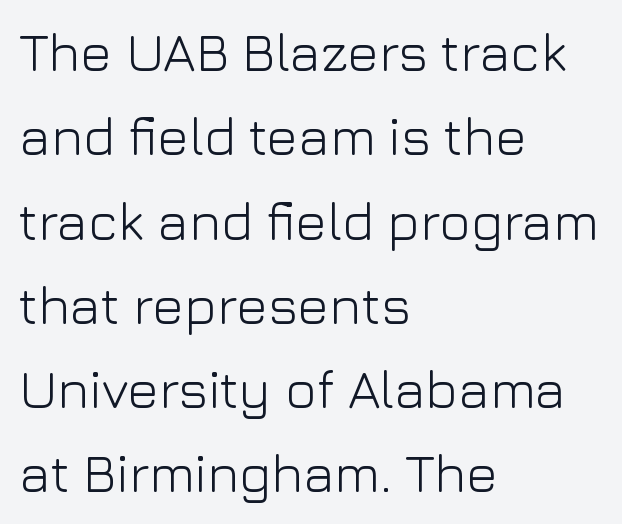
Do the characters align in a grid? No, the font is proportional. Which margin do the lines hug? The left one — the right edge is uneven. Heft: none added — not bold. Leading: standard. Posture: straight, roman, zero tilt. Font category for this specimen: sans-serif.
